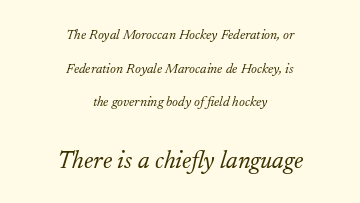
The foot of each line stays bare and open. The lettering tilts uniformly, giving the passage an italic look. Letters have the restrained weight of plain body copy at most. The passage shown begins with its smaller block and ends with its larger one. Every row of glyphs is offset so its center matches the block's center. You could fit nearly another row in the gap between these rows.
